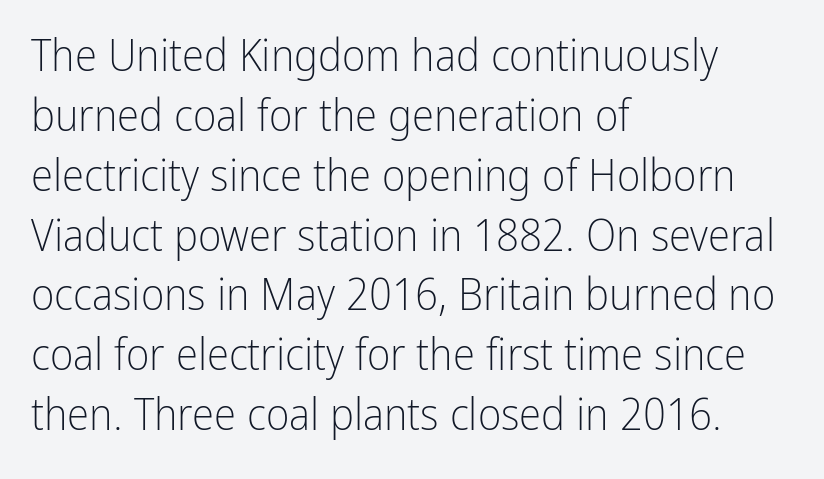
The image shows 45 px light, condensed sans-serif type, upright; set left-aligned, normal line spacing (1.33x), normal letter spacing, not underlined; low stroke contrast and a medium x-height.
